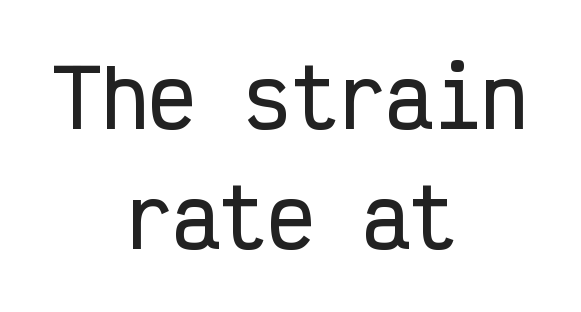
Q: Is the text italic (slanted)? A: No, it is upright.
Q: Is the typeface a serif or a sans-serif typeface? A: Sans-serif.
Q: Is the text underlined? A: No.
Q: How is the paragraph aligned? A: Centered.
Q: Is the spacing between letters normal or unusually wide? A: Normal.
Q: Is the spacing between lines tight, normal or loose? A: Normal.
Q: Width (condensed, normal, or wide)? A: Condensed.
Q: Stroke contrast? A: Low.
Q: x-height? A: Medium.
Q: Monospaced? A: Yes.
